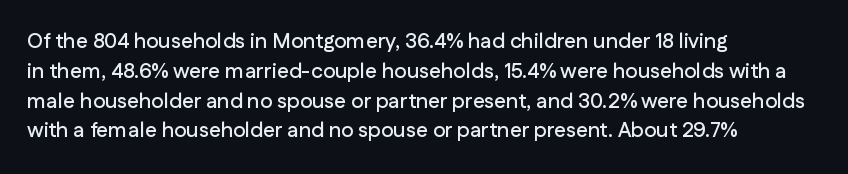
The image shows 21 px text type, upright; set left-aligned, normal line spacing (1.42x), normal letter spacing, not underlined.
